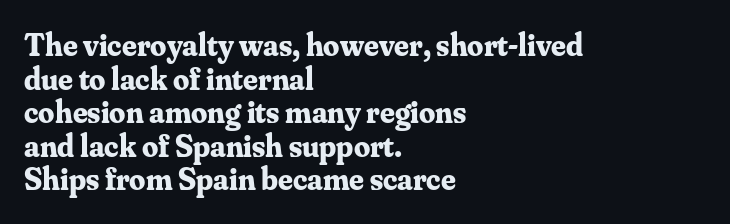
Q: Is the text bold? A: Yes.
Q: Is the text italic (slanted)? A: No, it is upright.
Q: Is the typeface a serif or a sans-serif typeface? A: Serif.
Q: Is the text underlined? A: No.
Q: How is the paragraph aligned? A: Left-aligned.
Q: Is the spacing between letters normal or unusually wide? A: Normal.
Q: Is the spacing between lines tight, normal or loose? A: Tight.
Q: Width (condensed, normal, or wide)? A: Normal.
Q: Stroke contrast? A: Medium.
Q: x-height? A: Small.
Q: Monospaced? A: No.
